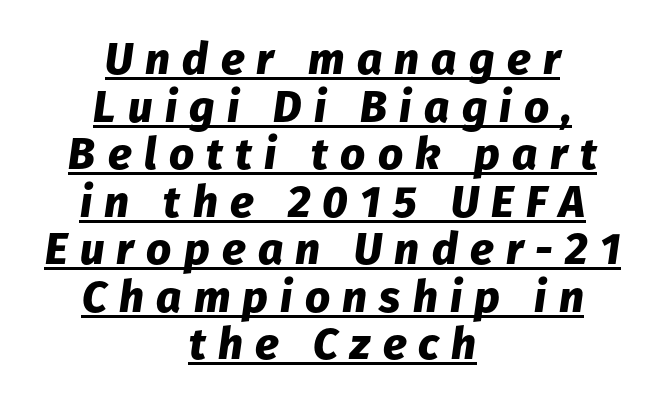
The image shows 44 px heavy type, italic (leaning right); set centered, tight line spacing (1.08x), unusually wide letter spacing (+0.28 em), underlined; low stroke contrast and a medium x-height.
